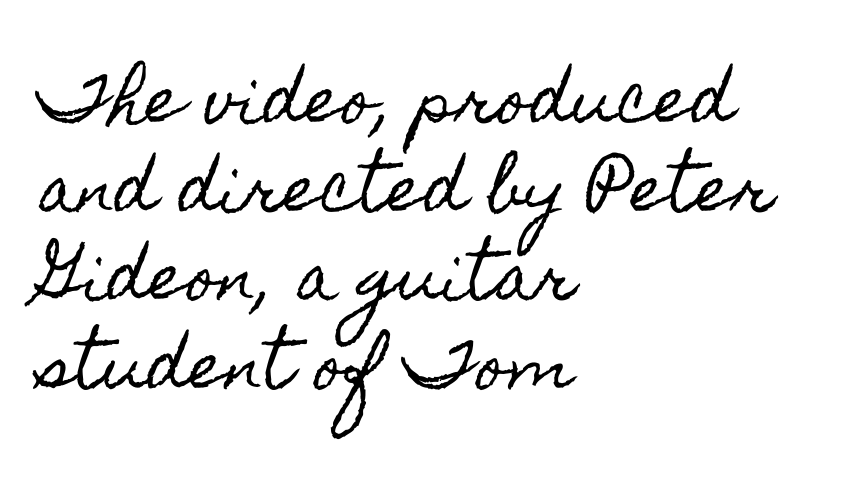
{"width": "condensed", "x_height": "small", "monospaced": "no", "underline": "no", "align": "left", "line_spacing": "normal", "line_spacing_ratio": 1.43, "letter_spacing": "normal", "letter_spacing_em": 0.0, "glyph_px": 62}
